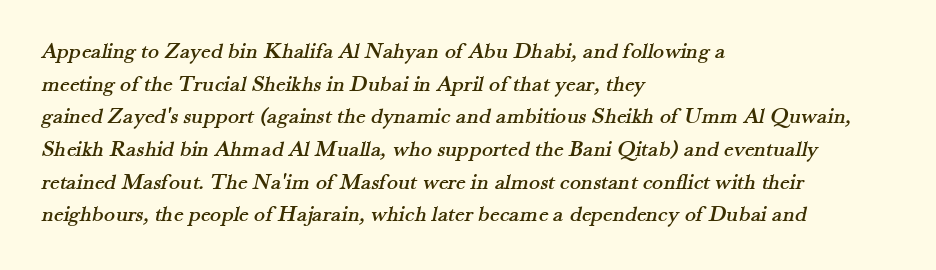
The image shows 23 px text type; set left-aligned, normal line spacing (1.42x), normal letter spacing, not underlined.
